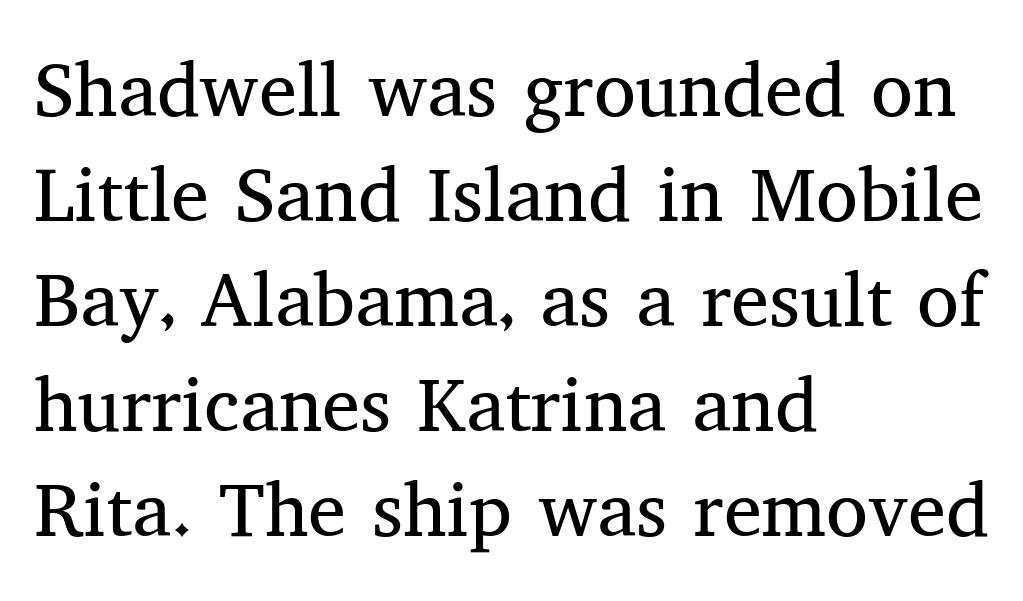
Characters follow at the spacing the type designer built in. Leading: standard. Are there feet on the stems? There are — it's a serif. Nobody drew a line under any word here. Short and long lines alike share a common starting point at left.
